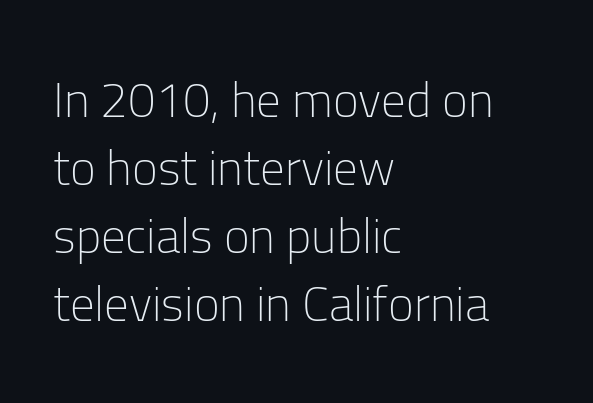
The passage shown has conventional tracking throughout. Note: no serifs on the glyphs. The baseline area is clear. The lettering holds an erect, upright posture throughout. The font is comparable to plain body text, perhaps lighter. Leftover space on each line is placed entirely after the last word.
